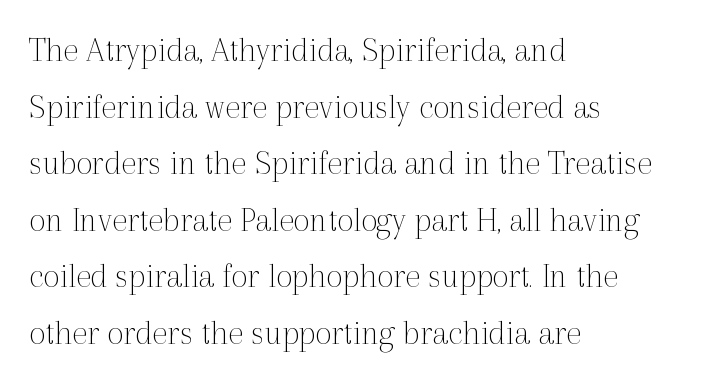
Q: Is the text bold? A: No.
Q: Is the text italic (slanted)? A: No, it is upright.
Q: Is the typeface a serif or a sans-serif typeface? A: Serif.
Q: Is the text underlined? A: No.
Q: How is the paragraph aligned? A: Left-aligned.
Q: Is the spacing between letters normal or unusually wide? A: Normal.
Q: Is the spacing between lines tight, normal or loose? A: Normal.
Q: Width (condensed, normal, or wide)? A: Normal.
Q: x-height? A: Medium.
Q: Monospaced? A: No.
